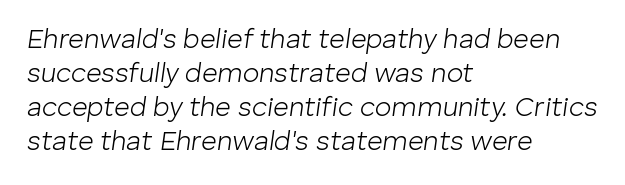
The image shows 27 px text type, italic (leaning right); set left-aligned, normal line spacing (1.26x), normal letter spacing, not underlined.
